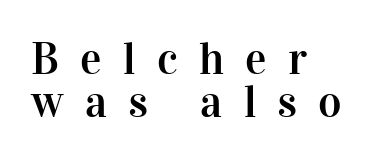
The space between consecutive lines is stingy. The specimen omits any rule beneath the text block's lines. These lines are rendered in a variable-pitch font. Examine the stroke ends and you'll spot serifs.
